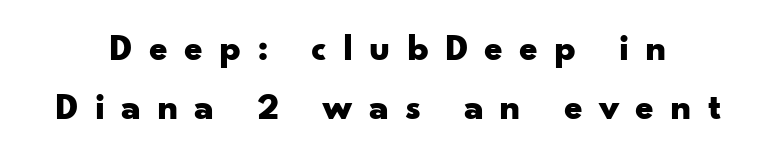
{"serif": "no", "italic": "no", "bold": "yes", "weight": "bold", "width": "wide", "stroke_contrast": "low", "x_height": "small", "monospaced": "no", "underline": "no", "line_spacing": "normal", "line_spacing_ratio": 1.55, "letter_spacing": "wide", "letter_spacing_em": 0.42, "glyph_px": 38}
